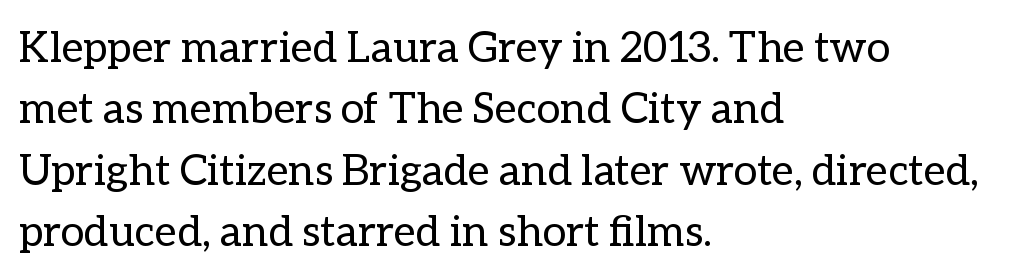
Q: Is the text bold? A: No.
Q: Is the text italic (slanted)? A: No, it is upright.
Q: Is the text underlined? A: No.
Q: How is the paragraph aligned? A: Left-aligned.
Q: Is the spacing between letters normal or unusually wide? A: Normal.
Q: Is the spacing between lines tight, normal or loose? A: Normal.
Q: Width (condensed, normal, or wide)? A: Normal.
Q: Stroke contrast? A: Low.
Q: x-height? A: Medium.
Q: Monospaced? A: No.
